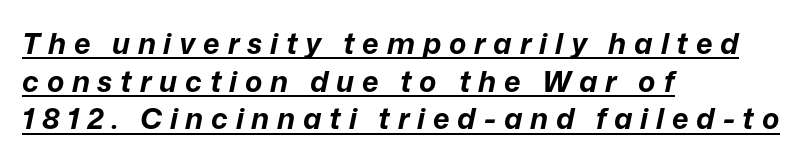
In terms of letterspacing, this is a distinctly airy, spread setting. The axis of the letterforms is tilted away from vertical. Rows of type keep a routine distance in the vertical direction. Leftover space on each line is placed entirely after the last word. Character widths vary here, with narrow letters taking less room than wide ones. I'd describe the lettering as bold — thick and assertive.
